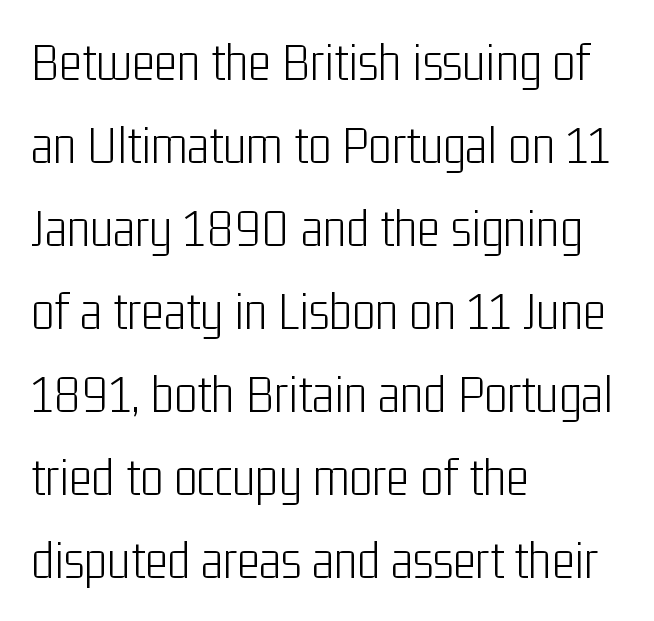
Q: Is the text bold? A: No.
Q: Is the text italic (slanted)? A: No, it is upright.
Q: Is the typeface a serif or a sans-serif typeface? A: Sans-serif.
Q: Is the text underlined? A: No.
Q: How is the paragraph aligned? A: Left-aligned.
Q: Is the spacing between letters normal or unusually wide? A: Normal.
Q: Is the spacing between lines tight, normal or loose? A: Normal.
Q: Width (condensed, normal, or wide)? A: Condensed.
Q: Stroke contrast? A: Low.
Q: x-height? A: Medium.
Q: Monospaced? A: No.
